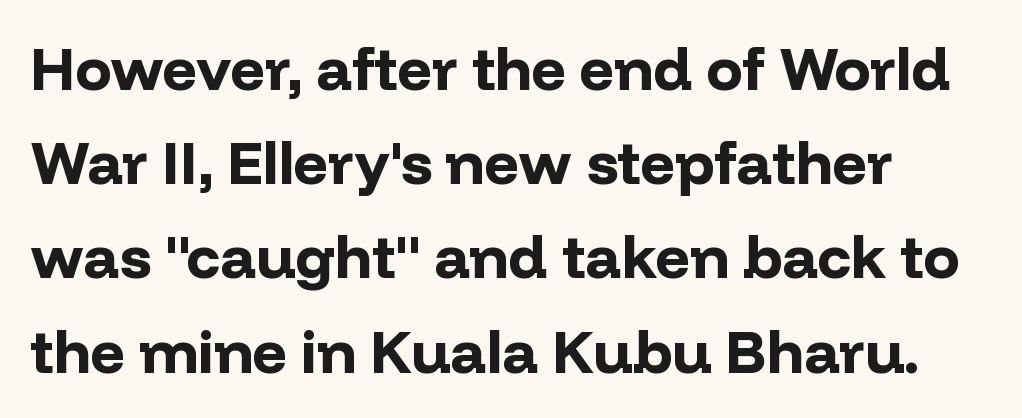
The image shows 60 px bold sans-serif type, upright; set left-aligned, normal line spacing (1.57x), normal letter spacing, not underlined; low stroke contrast and a medium x-height.
